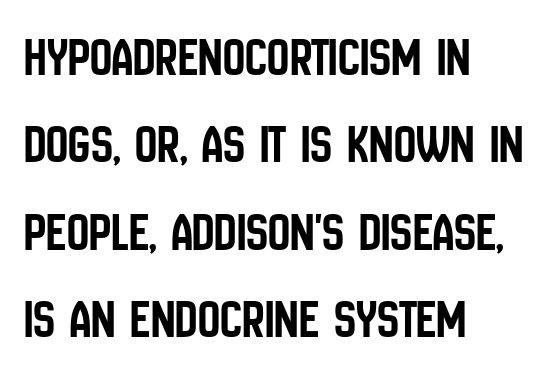
Think of a printed novel: that variable character pitch is what you see here. Nobody touched the tracking dial on this one. Visually the block forms a straight wall on the left and a jagged coastline on the right. Honestly, the row spacing looks completely unremarkable.
